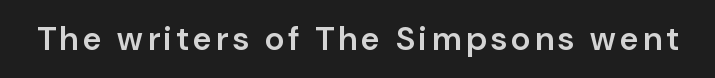
Spacing verdict: proportional, widths tailored to each character. Posture: vertical. The zone under the glyphs is completely vacant. Compared with an ordinary text face, these strokes are moderately heavier — a semibold. Nope, no serifs anywhere on these letters.
